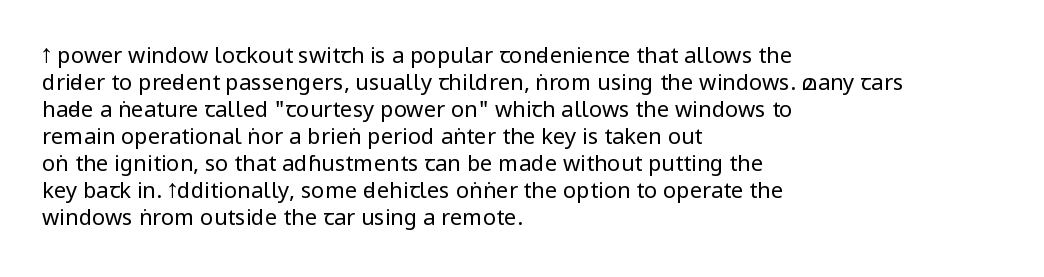
Q: Is the text bold? A: No.
Q: Is the text italic (slanted)? A: No, it is upright.
Q: Is the text underlined? A: No.
Q: How is the paragraph aligned? A: Left-aligned.
Q: Is the spacing between letters normal or unusually wide? A: Normal.
